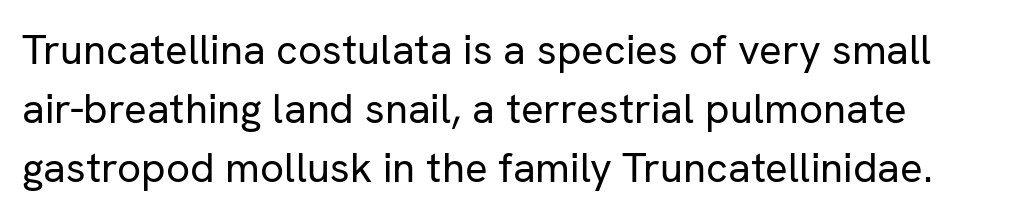
The lettering holds an erect, upright posture throughout. Do the characters align in a grid? No, the font is proportional. Vertically, the passage feels balanced, rows spaced as you'd expect. Typographically, this falls in the sans-serif category. Type without underlining. Short note: letters normally spaced.
